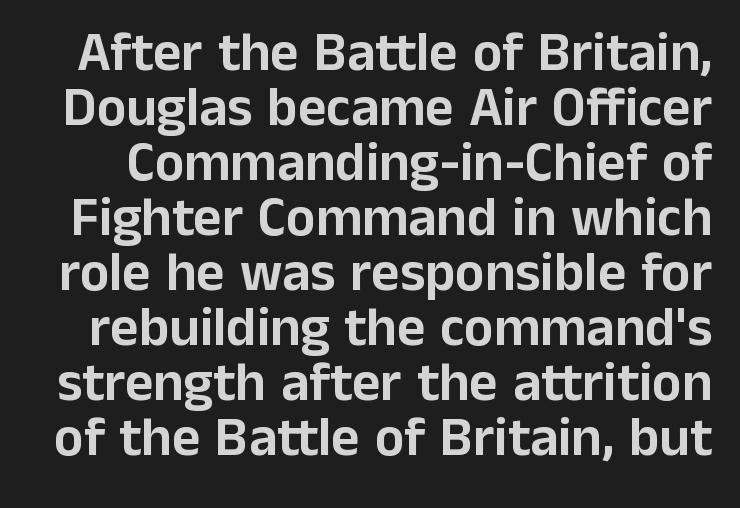
Q: Is the text italic (slanted)? A: No, it is upright.
Q: Is the typeface a serif or a sans-serif typeface? A: Sans-serif.
Q: Is the text underlined? A: No.
Q: Is the spacing between letters normal or unusually wide? A: Normal.
Q: Is the spacing between lines tight, normal or loose? A: Tight.
Q: Width (condensed, normal, or wide)? A: Normal.
Q: Stroke contrast? A: Low.
Q: x-height? A: Medium.
Q: Monospaced? A: No.
